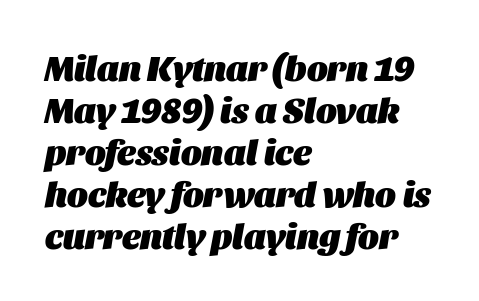
The passage shown has conventional tracking throughout. The font's italic variant was chosen for this text. Descenders hang freely into open space. The passage shown is emphatically bold. Character widths vary here, with narrow letters taking less room than wide ones. The paragraph shown leans on its left margin.
